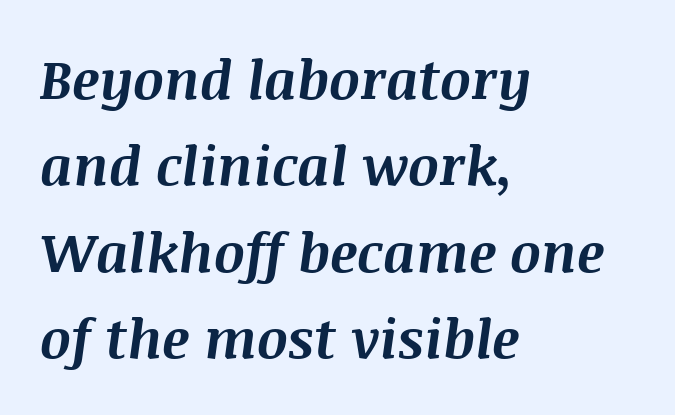
Notice how the stems are inclined rather than vertical — that's the hallmark of italics. The rendering uses natural spacing where letterforms have individual widths. Honestly, there is no underline to notice here at all. Look at the stroke-to-counter ratio: heavy, a bold.
